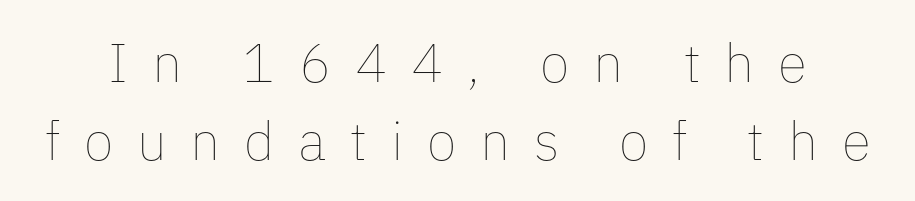
{"italic": "no", "bold": "no", "weight": "thin", "width": "normal", "stroke_contrast": "low", "x_height": "medium", "monospaced": "no", "underline": "no", "line_spacing": "normal", "line_spacing_ratio": 1.44, "letter_spacing": "wide", "letter_spacing_em": 0.44, "glyph_px": 54}
